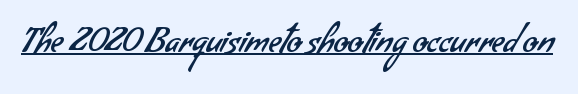
Q: Is the text bold? A: No.
Q: Is the typeface a serif or a sans-serif typeface? A: Sans-serif.
Q: Is the text underlined? A: Yes.
Q: Is the spacing between letters normal or unusually wide? A: Normal.
Q: Width (condensed, normal, or wide)? A: Normal.
Q: Stroke contrast? A: Low.
Q: x-height? A: Small.
Q: Monospaced? A: No.
